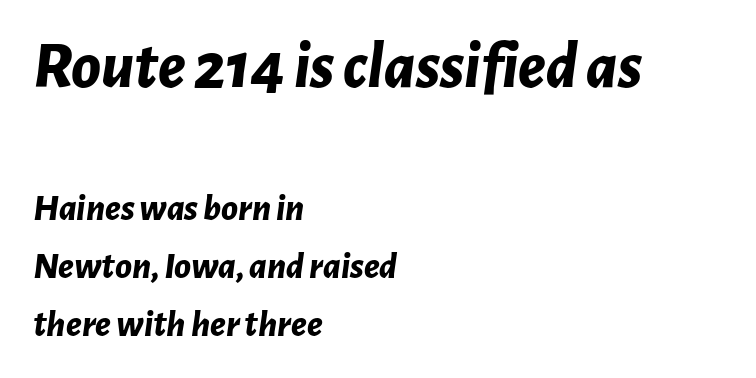
{"italic": "yes", "lean": "right", "slant_degrees": 7, "bold": "yes", "weight": "bold", "width": "normal", "stroke_contrast": "low", "x_height": "medium", "monospaced": "no", "underline": "no", "align": "left", "line_spacing": "normal", "line_spacing_ratio": 1.53, "letter_spacing": "normal", "letter_spacing_em": 0.0, "larger_block": "first", "size_ratio": 1.76, "glyph_px": 67}
